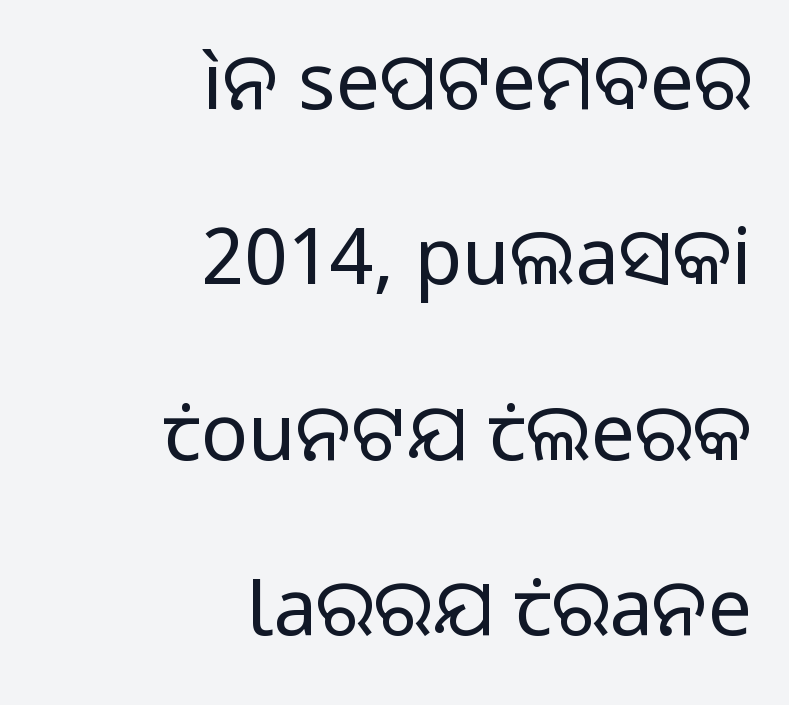
{"serif": "no", "italic": "no", "bold": "no", "weight": "regular", "width": "normal", "stroke_contrast": "low", "x_height": "medium", "monospaced": "no", "underline": "no", "align": "right", "line_spacing": "loose", "line_spacing_ratio": 2.25, "letter_spacing": "normal", "letter_spacing_em": 0.0, "glyph_px": 78}
